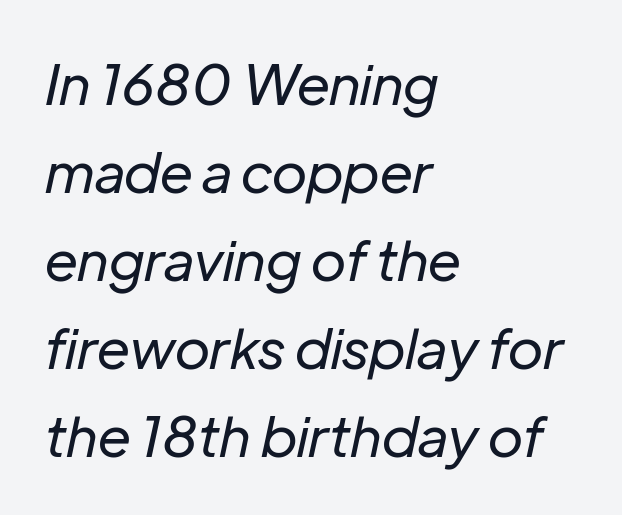
The image shows 56 px regular-weight type, italic (leaning right); set left-aligned, normal line spacing (1.57x), normal letter spacing, not underlined; low stroke contrast and a medium x-height.
